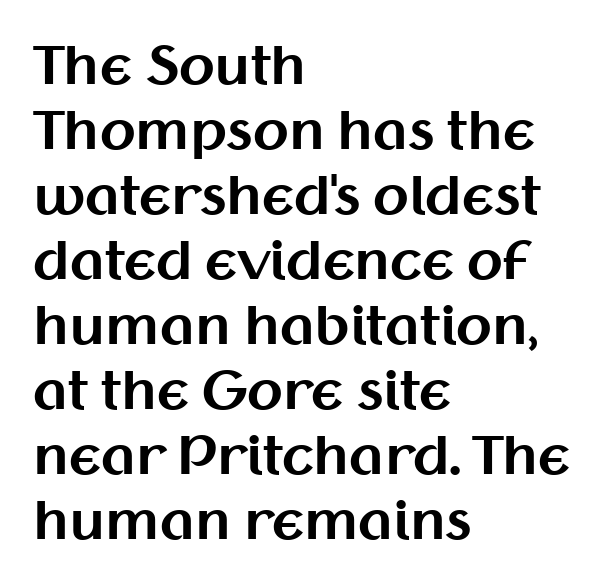
Q: Is the text bold? A: Yes.
Q: Is the text italic (slanted)? A: No, it is upright.
Q: Is the typeface a serif or a sans-serif typeface? A: Sans-serif.
Q: Is the text underlined? A: No.
Q: How is the paragraph aligned? A: Left-aligned.
Q: Is the spacing between letters normal or unusually wide? A: Normal.
Q: Is the spacing between lines tight, normal or loose? A: Normal.
Q: Width (condensed, normal, or wide)? A: Normal.
Q: Stroke contrast? A: Medium.
Q: x-height? A: Medium.
Q: Monospaced? A: No.
